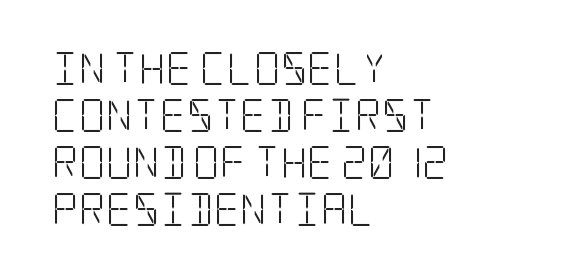
The image shows 33 px light, condensed serif type, upright; set left-aligned, normal line spacing (1.42x), normal letter spacing, not underlined; low stroke contrast and a large x-height.
